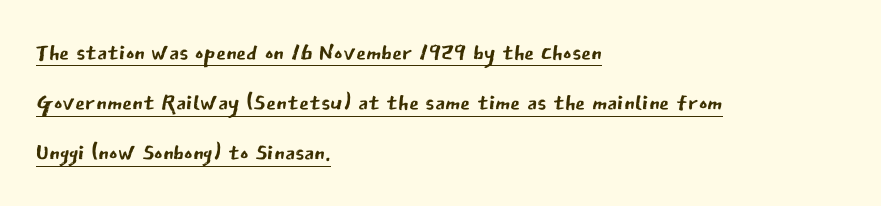
The image shows 32 px regular-weight sans-serif type, upright; set left-aligned, normal line spacing (1.57x), normal letter spacing, underlined; low stroke contrast and a medium x-height.
